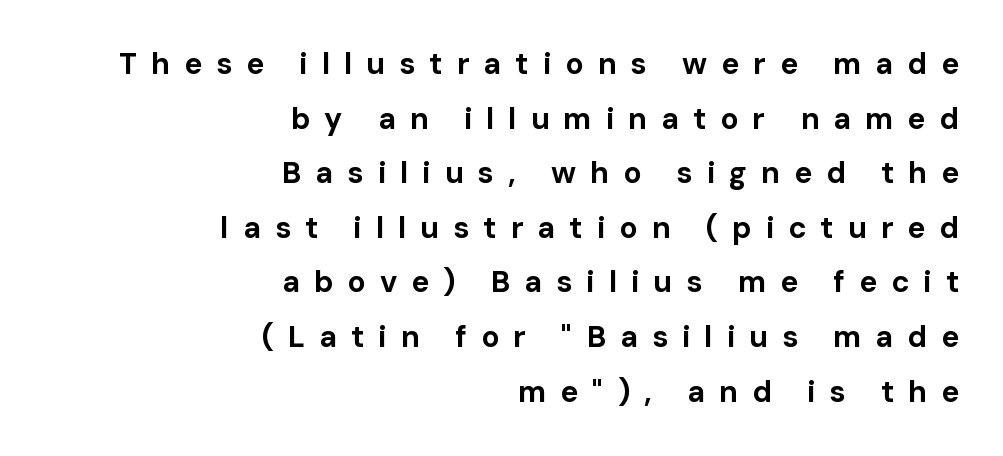
{"serif": "no", "italic": "no", "bold": "yes", "weight": "bold", "width": "normal", "stroke_contrast": "low", "x_height": "medium", "monospaced": "no", "underline": "no", "align": "right", "line_spacing_ratio": 1.82, "letter_spacing": "wide", "letter_spacing_em": 0.47, "glyph_px": 30}
